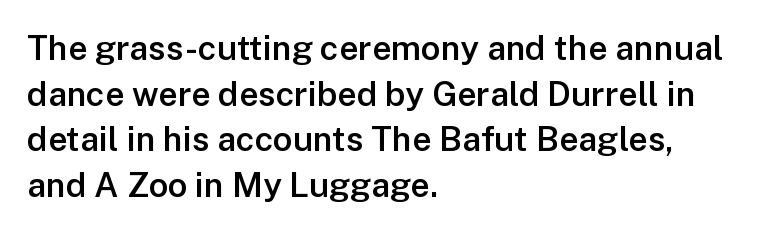
Posture: upright roman. Heft: intermediate — a semibold. Quick note: interline space is typical. This sample uses a sans-serif face. Do the characters align in a grid? No, the font is proportional. Which margin do the lines hug? The left one — the right edge is uneven.
